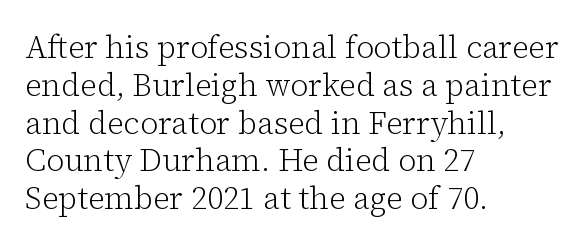
{"serif": "yes", "italic": "no", "bold": "no", "weight": "light", "width": "normal", "stroke_contrast": "low", "x_height": "medium", "monospaced": "no", "underline": "no", "align": "left", "line_spacing_ratio": 1.22, "letter_spacing": "normal", "letter_spacing_em": 0.0, "glyph_px": 31}
